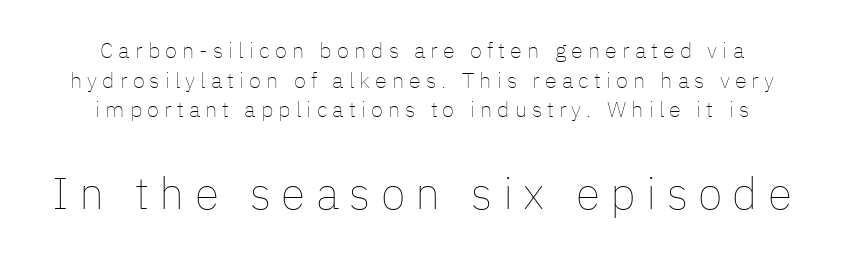
Q: Is the text bold? A: No.
Q: Is the text italic (slanted)? A: No, it is upright.
Q: Is the text underlined? A: No.
Q: How is the paragraph aligned? A: Centered.
Q: Is the spacing between letters normal or unusually wide? A: Unusually wide.
Q: Is the spacing between lines tight, normal or loose? A: Normal.
Q: Which block of text is set in a larger size, the first (top) or the second (bottom)? A: The second (bottom) one.
Q: Width (condensed, normal, or wide)? A: Normal.
Q: Stroke contrast? A: Low.
Q: x-height? A: Medium.
Q: Monospaced? A: No.
